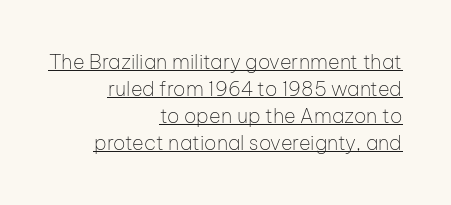
A normal amount of white space separates one row of letters from the next. Between one letter and the next there's only the usual sliver of space. The weight tops out at a normal text grade. Underline: present.
